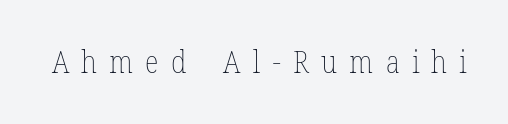
The image shows 32 px thin, condensed type, upright; set unusually wide letter spacing (+0.38 em), not underlined; low stroke contrast and a medium x-height.
